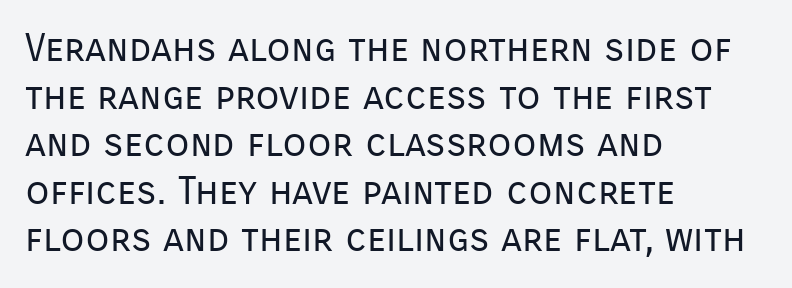
Q: Is the text bold? A: No.
Q: Is the text italic (slanted)? A: No, it is upright.
Q: Is the typeface a serif or a sans-serif typeface? A: Sans-serif.
Q: Is the text underlined? A: No.
Q: How is the paragraph aligned? A: Left-aligned.
Q: Is the spacing between letters normal or unusually wide? A: Normal.
Q: Width (condensed, normal, or wide)? A: Normal.
Q: Stroke contrast? A: Low.
Q: x-height? A: Medium.
Q: Monospaced? A: No.
